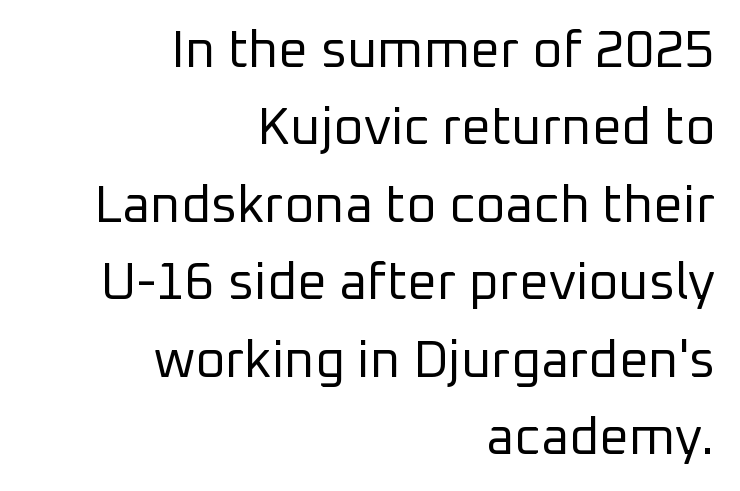
Q: Is the text bold? A: No.
Q: Is the text italic (slanted)? A: No, it is upright.
Q: Is the typeface a serif or a sans-serif typeface? A: Sans-serif.
Q: Is the text underlined? A: No.
Q: How is the paragraph aligned? A: Right-aligned.
Q: Is the spacing between letters normal or unusually wide? A: Normal.
Q: Is the spacing between lines tight, normal or loose? A: Normal.
Q: Width (condensed, normal, or wide)? A: Normal.
Q: Stroke contrast? A: Low.
Q: x-height? A: Medium.
Q: Monospaced? A: No.
